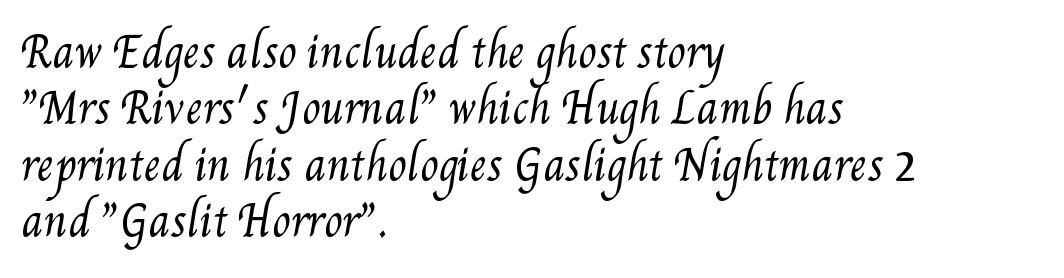
Reading down the column, the eye jumps a familiar distance to each next line. Tracking value appears to be zero — textbook default spacing. Varying glyph widths throughout — classic text-font behaviour. Type without underlining. The face looks like a standard text weight, possibly lighter. The compositor pushed each line to the left boundary.
